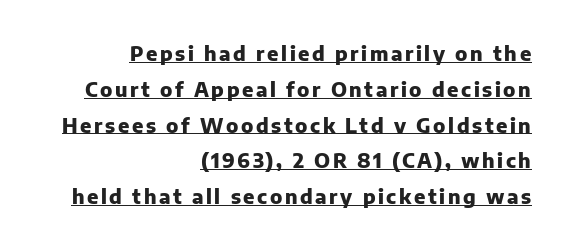
Where is the straight margin? On the right. Typesetter's note: full bold, strokes at maximum text heaviness. The lettering holds an erect, upright posture throughout. The string is rendered with underlining switched on.
